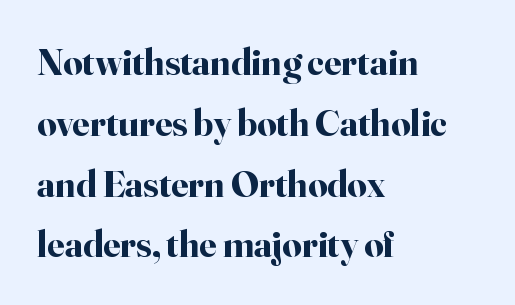
Q: Is the text bold? A: Yes.
Q: Is the text italic (slanted)? A: No, it is upright.
Q: Is the typeface a serif or a sans-serif typeface? A: Serif.
Q: Is the text underlined? A: No.
Q: How is the paragraph aligned? A: Left-aligned.
Q: Is the spacing between letters normal or unusually wide? A: Normal.
Q: Is the spacing between lines tight, normal or loose? A: Normal.
Q: Width (condensed, normal, or wide)? A: Normal.
Q: Stroke contrast? A: High.
Q: x-height? A: Small.
Q: Monospaced? A: No.
